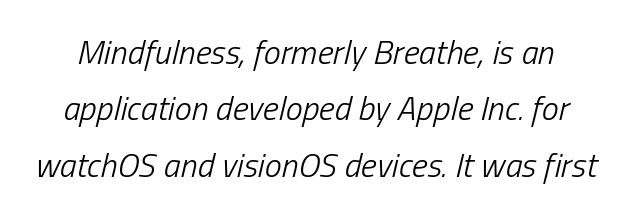
The image shows 34 px light, condensed type, italic (leaning right); set normal line spacing (1.66x), normal letter spacing, not underlined; low stroke contrast and a medium x-height.
